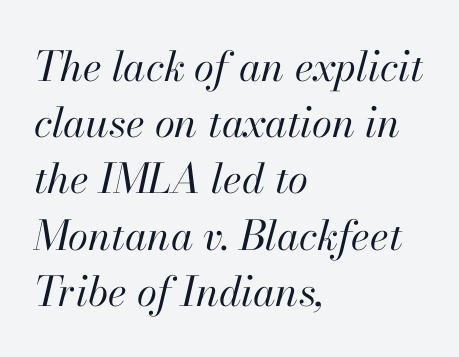
Q: Is the text bold? A: No.
Q: Is the text italic (slanted)? A: Yes, it leans right by about 13 degrees.
Q: Is the text underlined? A: No.
Q: How is the paragraph aligned? A: Left-aligned.
Q: Is the spacing between letters normal or unusually wide? A: Normal.
Q: Is the spacing between lines tight, normal or loose? A: Normal.
Q: Width (condensed, normal, or wide)? A: Normal.
Q: Stroke contrast? A: High.
Q: x-height? A: Small.
Q: Monospaced? A: No.
